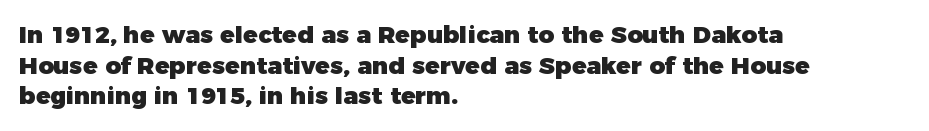
Q: Is the text bold? A: Yes.
Q: Is the text italic (slanted)? A: No, it is upright.
Q: Is the text underlined? A: No.
Q: How is the paragraph aligned? A: Left-aligned.
Q: Is the spacing between letters normal or unusually wide? A: Normal.
Q: Is the spacing between lines tight, normal or loose? A: Normal.
